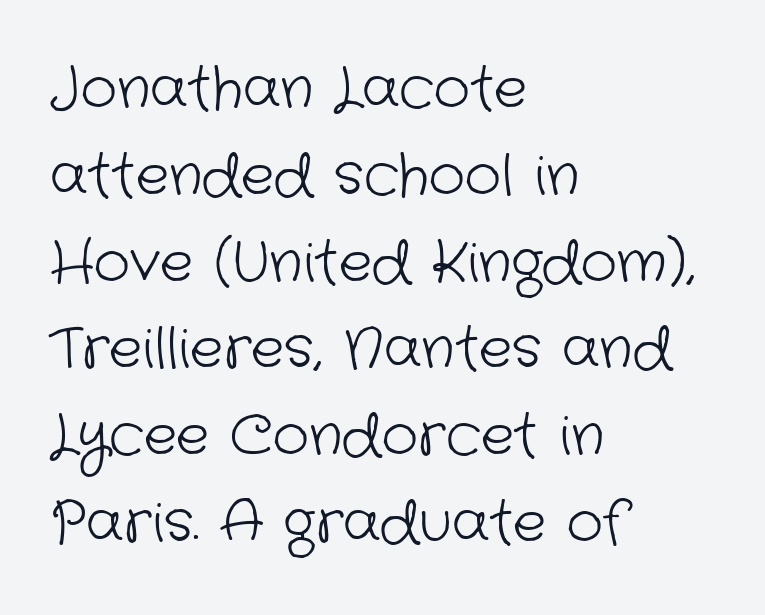
All the whitespace from short lines collects on the right. Think of a printed novel: that variable character pitch is what you see here. Underline: absent. Default kerning and tracking; the words read as compact shapes. Successive baselines arrive at the customary interval.
